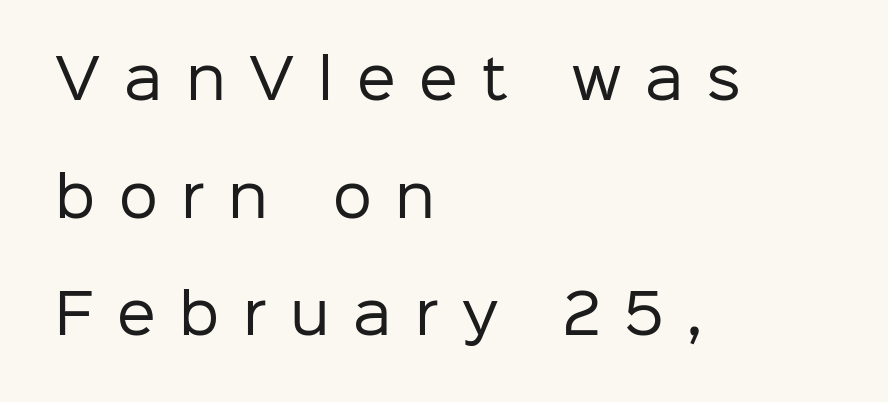
Q: Is the text bold? A: No.
Q: Is the text italic (slanted)? A: No, it is upright.
Q: Is the typeface a serif or a sans-serif typeface? A: Sans-serif.
Q: Is the text underlined? A: No.
Q: How is the paragraph aligned? A: Left-aligned.
Q: Is the spacing between letters normal or unusually wide? A: Unusually wide.
Q: Is the spacing between lines tight, normal or loose? A: Loose.
Q: Width (condensed, normal, or wide)? A: Normal.
Q: Stroke contrast? A: Low.
Q: x-height? A: Medium.
Q: Monospaced? A: No.
